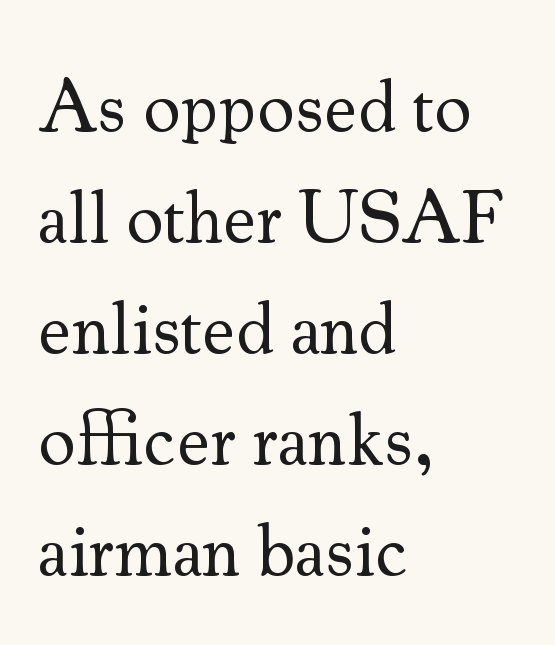
What's the leading like? Ordinary, nothing unusual. You could not count columns in this text — the font is proportionally spaced. The axis of the letterforms is exactly vertical. Check where the strokes stop: tiny serifs finish them off. The horizontal fit of the characters is conventional and even. The typesetting does not lean heavy: it is not bold.
